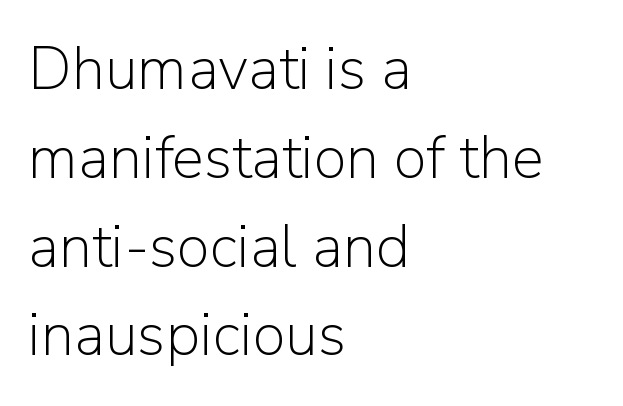
The image shows 60 px light sans-serif type, upright; set left-aligned, normal line spacing (1.48x), normal letter spacing, not underlined; low stroke contrast and a medium x-height.
